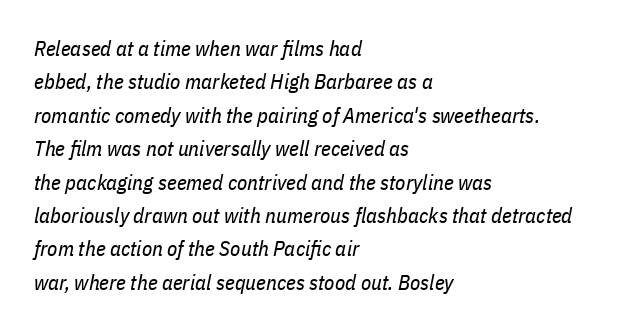
Has an underline been added? It has not. The letters are slanted; this is an italic face. Regular leading. The typesetting does not lean heavy: it is not bold. The tracking reads as untouched default to a designer's eye. If you drew a ruler down the left edge, every line would touch it.
